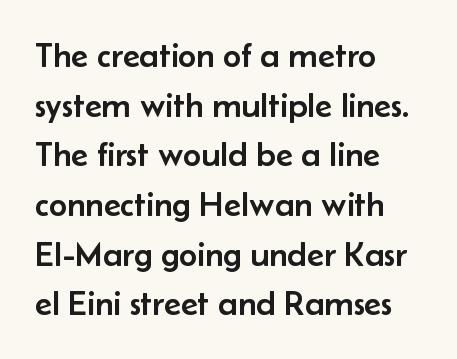
How are the letters spaced? Ordinarily, with no added tracking. Each letter keeps its own natural width here, so spacing adapts to shape. Check the space under the baseline: it is left empty. Letterform terminals end flat and unadorned throughout the passage.
